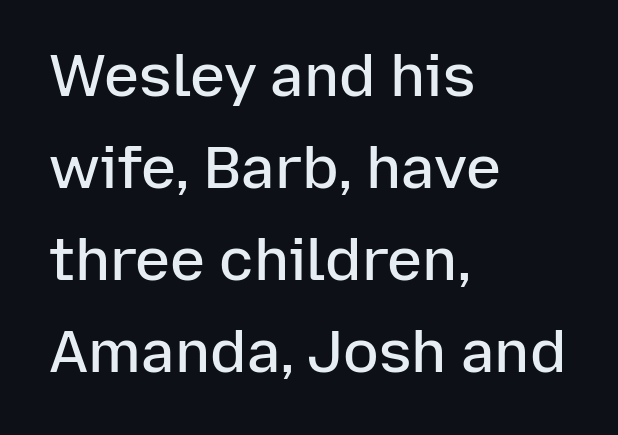
Observe the absence of serifs on each vertical stroke in this sample. The rendering uses a semibold face; strokes are thickened but not to full bold. Notice how the passage keeps a crisp vertical edge on the left only. Ordinary non-slanted type is in use. Rows of type keep a routine distance in the vertical direction.
